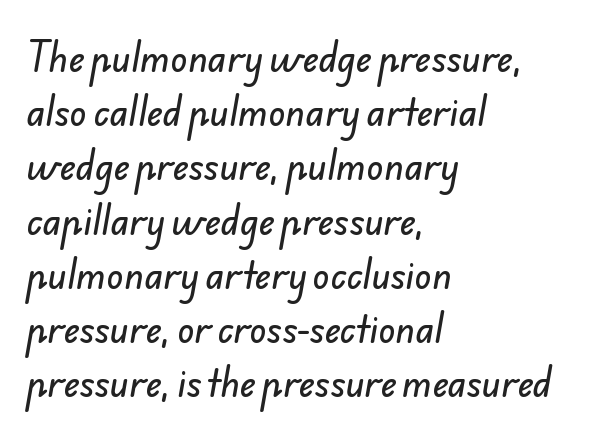
Q: Is the typeface a serif or a sans-serif typeface? A: Sans-serif.
Q: Is the text underlined? A: No.
Q: How is the paragraph aligned? A: Left-aligned.
Q: Is the spacing between letters normal or unusually wide? A: Normal.
Q: Is the spacing between lines tight, normal or loose? A: Normal.
Q: Width (condensed, normal, or wide)? A: Normal.
Q: Stroke contrast? A: Low.
Q: x-height? A: Small.
Q: Monospaced? A: No.
